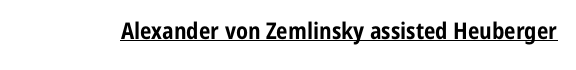
{"italic": "no", "bold": "yes", "underline": "yes", "letter_spacing": "normal", "letter_spacing_em": 0.0, "glyph_px": 23}
